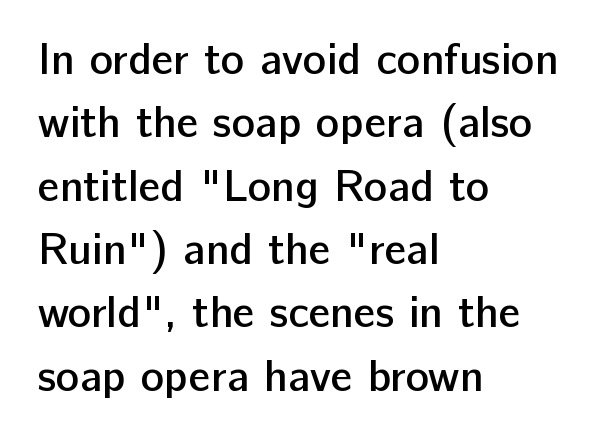
{"serif": "no", "italic": "no", "bold": "semi", "weight": "semibold", "width": "normal", "stroke_contrast": "low", "x_height": "medium", "monospaced": "no", "underline": "no", "align": "left", "line_spacing": "normal", "line_spacing_ratio": 1.44, "letter_spacing": "normal", "letter_spacing_em": 0.0, "glyph_px": 44}
